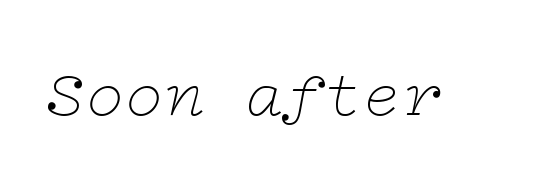
This sample uses a serif face. Emphasis-style slanted type is in use. Stem width sits at or under what a default text font uses. The strip under each line holds only bare page. Students, note that the glyphs here touch the page at normal intervals.
